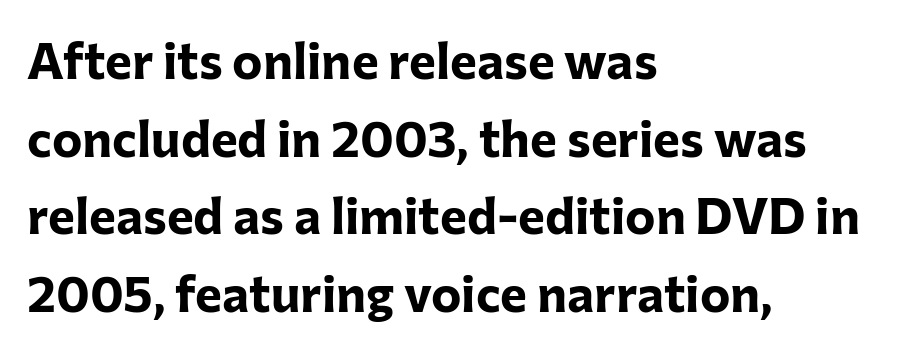
Descender tails drop into unmarked territory. Short note: letters normally spaced. Left-aligned paragraph, ragged on the right. Heavy, bold letterforms. The specimen reads as upright at a glance. Quick note: interline space is typical.
